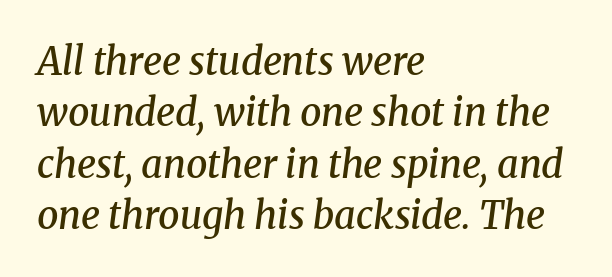
The image shows 38 px semibold serif type, italic (leaning right); set left-aligned, normal line spacing (1.35x), normal letter spacing, not underlined; medium stroke contrast and a medium x-height.
